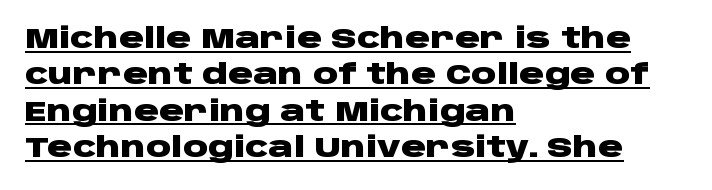
The image shows 28 px heavy, wide sans-serif type, upright; set left-aligned, normal line spacing (1.3x), normal letter spacing, underlined; low stroke contrast and a large x-height.
